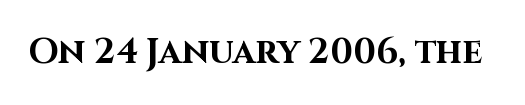
Q: Is the text bold? A: Yes.
Q: Is the text italic (slanted)? A: No, it is upright.
Q: Is the typeface a serif or a sans-serif typeface? A: Sans-serif.
Q: Is the text underlined? A: No.
Q: Is the spacing between letters normal or unusually wide? A: Normal.
Q: Width (condensed, normal, or wide)? A: Normal.
Q: Stroke contrast? A: High.
Q: x-height? A: Large.
Q: Monospaced? A: No.
